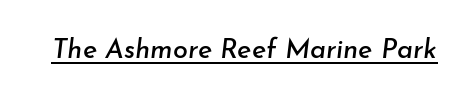
{"italic": "yes", "lean": "right", "slant_degrees": 7, "underline": "yes", "letter_spacing": "normal", "letter_spacing_em": 0.0, "glyph_px": 27}
